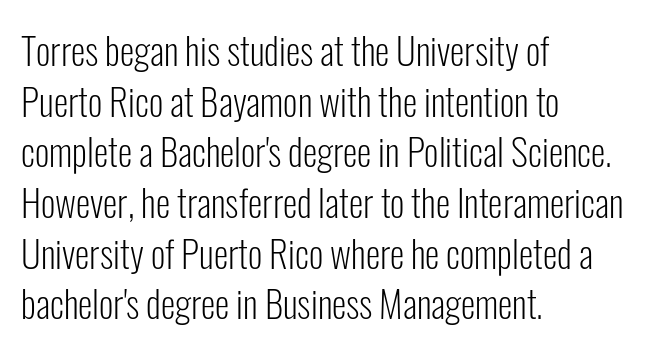
The type sits square on the baseline with zero lean. Spacing verdict: proportional, widths tailored to each character. All the whitespace from short lines collects on the right. The designer went with a sans here, leaving each stem footless.
